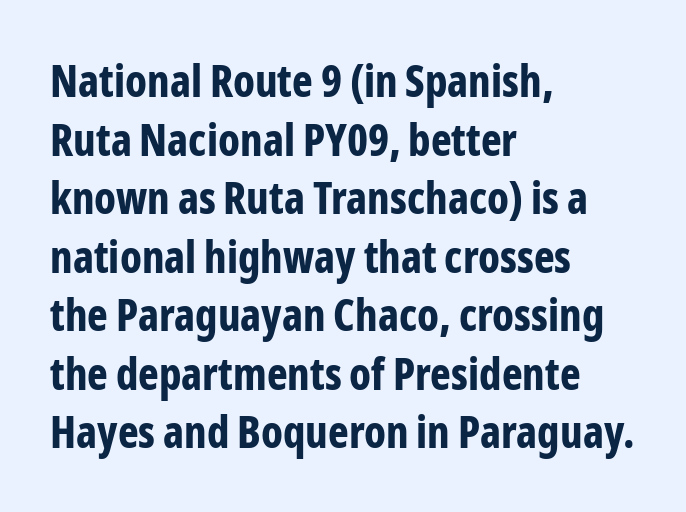
Q: Is the text bold? A: Yes.
Q: Is the text italic (slanted)? A: No, it is upright.
Q: Is the typeface a serif or a sans-serif typeface? A: Sans-serif.
Q: Is the text underlined? A: No.
Q: How is the paragraph aligned? A: Left-aligned.
Q: Is the spacing between letters normal or unusually wide? A: Normal.
Q: Is the spacing between lines tight, normal or loose? A: Normal.
Q: Width (condensed, normal, or wide)? A: Condensed.
Q: Stroke contrast? A: Low.
Q: x-height? A: Medium.
Q: Monospaced? A: No.
